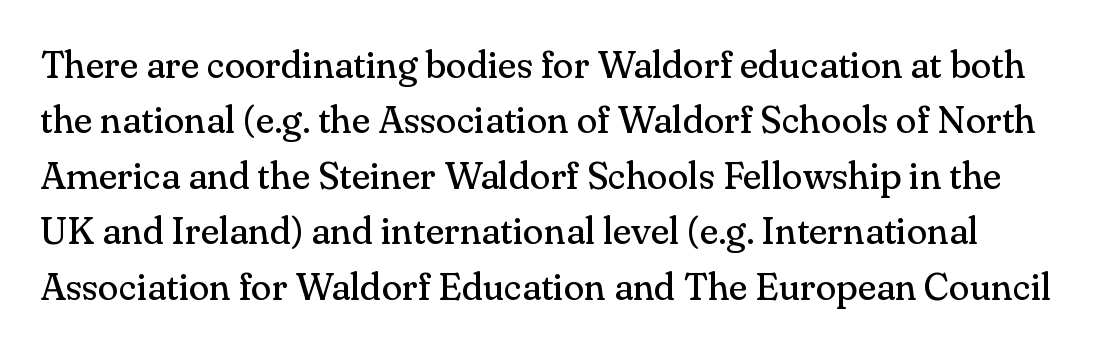
Q: Is the text bold? A: No.
Q: Is the text italic (slanted)? A: No, it is upright.
Q: Is the typeface a serif or a sans-serif typeface? A: Serif.
Q: Is the text underlined? A: No.
Q: Is the spacing between letters normal or unusually wide? A: Normal.
Q: Is the spacing between lines tight, normal or loose? A: Normal.
Q: Width (condensed, normal, or wide)? A: Normal.
Q: Stroke contrast? A: Medium.
Q: x-height? A: Small.
Q: Monospaced? A: No.
